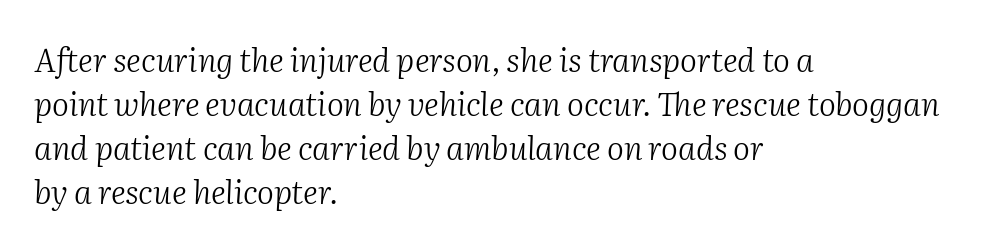
The image shows 32 px light serif type, italic (leaning right); set left-aligned, normal line spacing (1.38x), normal letter spacing, not underlined; medium stroke contrast and a medium x-height.
